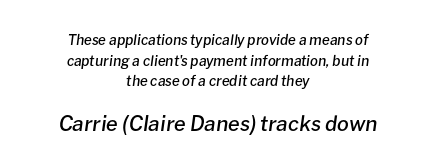
Compared with typical paragraphs, the rows here are spaced about the same. Standard letterfit; no display-style spreading of the glyphs. Each line is balanced around a shared central axis. In terms of posture, this sample is oblique. Size hierarchy here favors the trailing block over the leading one. Notice the strokes are somewhat thickened but not fully heavy: this is a semibold.
